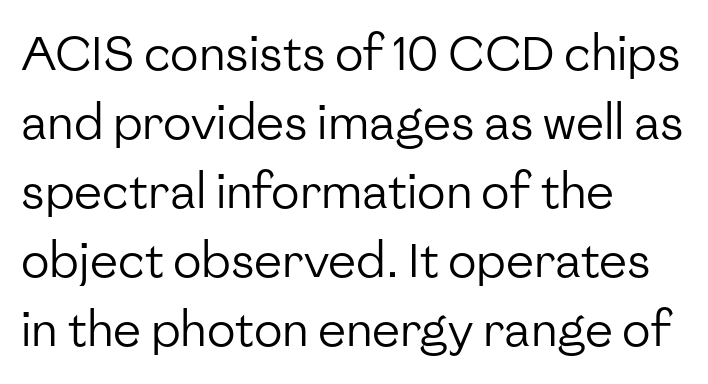
The image shows 47 px regular-weight sans-serif type, upright; set left-aligned, normal line spacing (1.47x), normal letter spacing, not underlined; low stroke contrast and a medium x-height.
